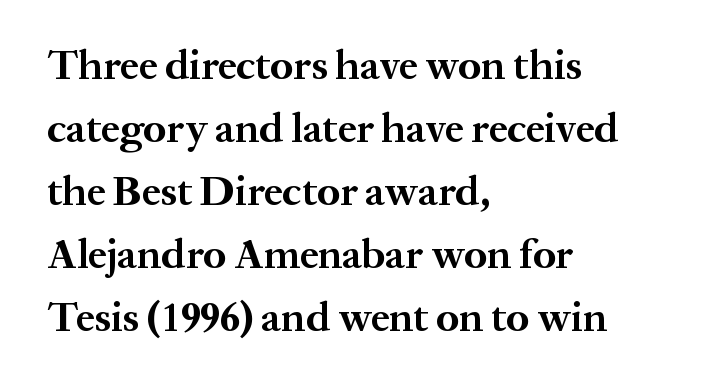
Q: Is the text bold? A: Yes.
Q: Is the text italic (slanted)? A: No, it is upright.
Q: Is the typeface a serif or a sans-serif typeface? A: Serif.
Q: Is the text underlined? A: No.
Q: How is the paragraph aligned? A: Left-aligned.
Q: Is the spacing between letters normal or unusually wide? A: Normal.
Q: Is the spacing between lines tight, normal or loose? A: Normal.
Q: Width (condensed, normal, or wide)? A: Normal.
Q: Stroke contrast? A: Medium.
Q: x-height? A: Medium.
Q: Monospaced? A: No.
